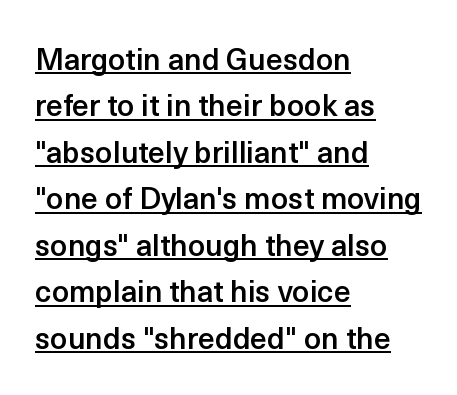
{"serif": "no", "italic": "no", "bold": "semi", "weight": "semibold", "width": "normal", "x_height": "medium", "monospaced": "no", "underline": "yes", "align": "left", "line_spacing": "normal", "line_spacing_ratio": 1.55, "letter_spacing": "normal", "letter_spacing_em": 0.0, "glyph_px": 30}
